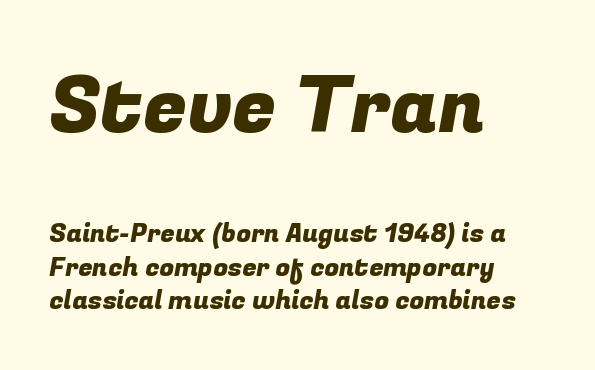
{"serif": "no", "width": "normal", "stroke_contrast": "low", "x_height": "medium", "monospaced": "no", "underline": "no", "align": "left", "line_spacing": "normal", "line_spacing_ratio": 1.29, "letter_spacing": "normal", "letter_spacing_em": 0.0, "larger_block": "first", "size_ratio": 3.04, "glyph_px": 79}
